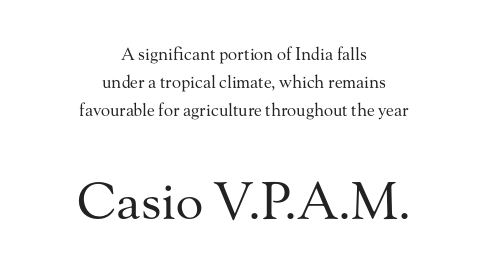
Nothing unusual about the tracking: characters are spaced as the font intends. What kind of face is this? One with serifs. Here the designer chose a conventional face with non-uniform glyph widths. Evenly set lines give the paragraph a standard silhouette. Horizontal alignment here is central, giving a formal, balanced look.
